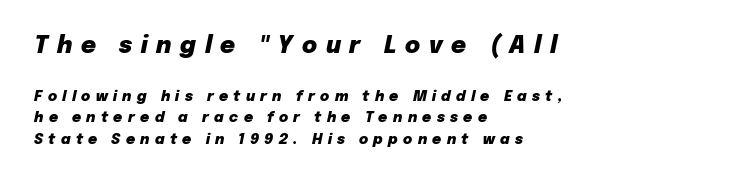
Compared with ordinary roman type, these characters are visibly tilted. Descenders hang freely into open space. Visually, the top section dominates because its glyphs are scaled up. Each line starts at the same left margin while the right side varies. Inter-character spacing is expanded well beyond the font's built-in metrics. These lines sit exactly where default settings would place them.
